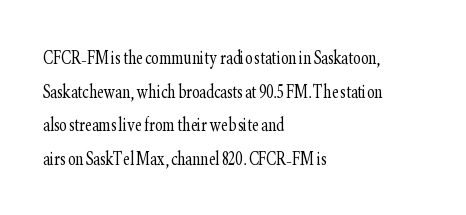
{"italic": "no", "bold": "no", "underline": "no", "align": "left", "line_spacing": "normal", "line_spacing_ratio": 1.46, "letter_spacing": "normal", "letter_spacing_em": 0.0, "glyph_px": 23}
